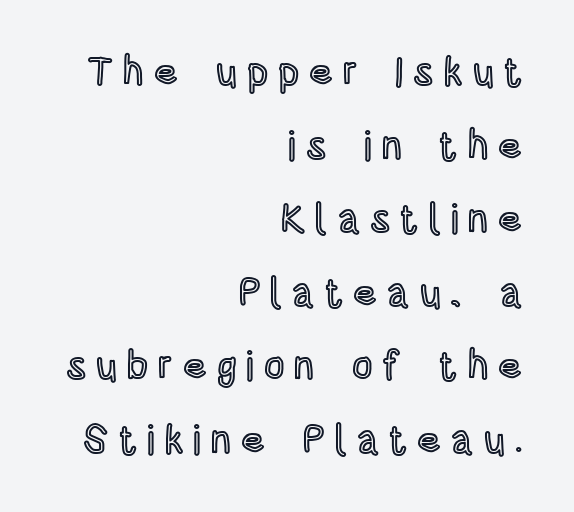
The image shows 40 px condensed type, upright; set right-aligned, line spacing 1.84x, unusually wide letter spacing (+0.25 em), not underlined; a large x-height.
